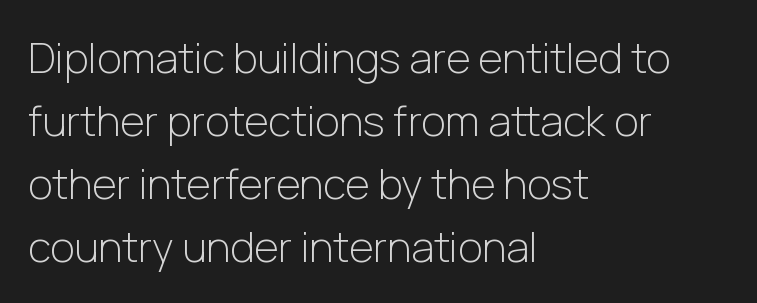
The image shows 42 px light sans-serif type, upright; set left-aligned, normal line spacing (1.5x), normal letter spacing, not underlined; low stroke contrast and a medium x-height.
